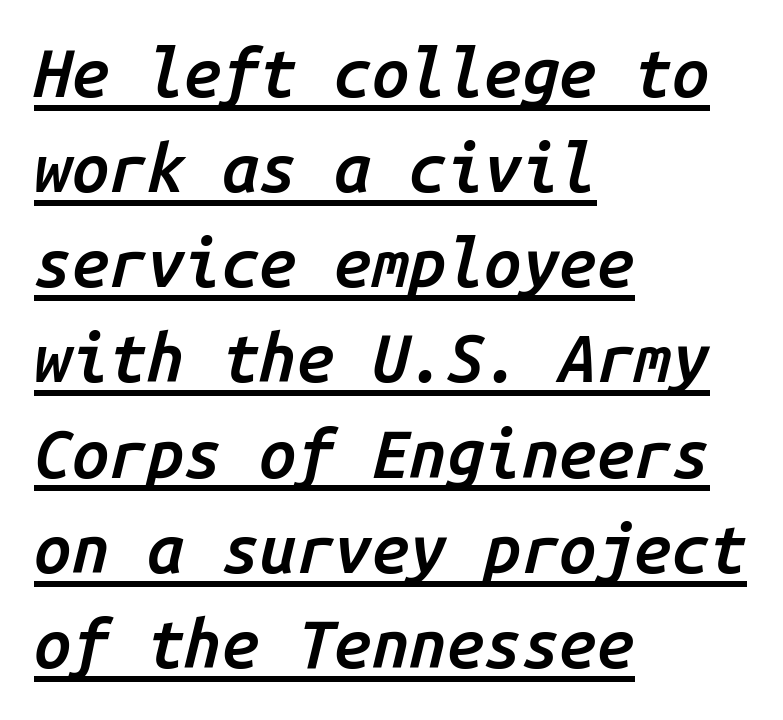
The words here are underlined. The designer left line spacing at the default. Each letter, wide or thin by design, is forced into the same width here. Short and long lines alike share a common starting point at left. A somewhat darkened texture: the type is semibold rather than bold. The whole block is typeset with a tilt.
